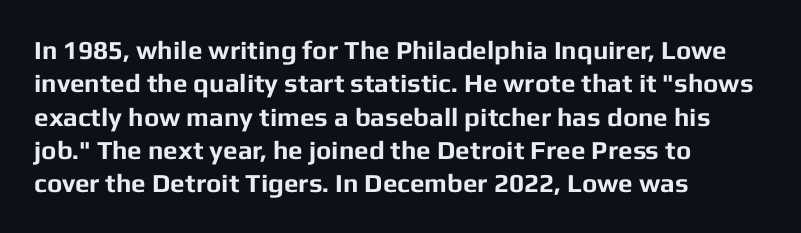
In terms of posture, this sample is upright. Look at the stroke-to-counter ratio: heavy, a bold. Notice how descenders clear the ascenders below comfortably — that's standard leading. The zone under the glyphs is completely vacant. The rendering keeps characters at their native spacing.
